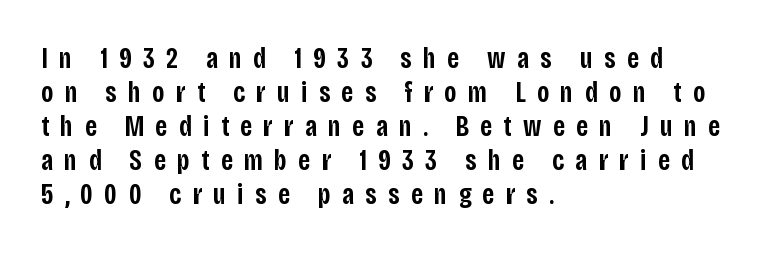
{"serif": "no", "italic": "no", "bold": "semi", "weight": "semibold", "width": "condensed", "stroke_contrast": "low", "x_height": "large", "monospaced": "no", "underline": "no", "align": "left", "line_spacing_ratio": 1.17, "letter_spacing": "wide", "letter_spacing_em": 0.39, "glyph_px": 29}
